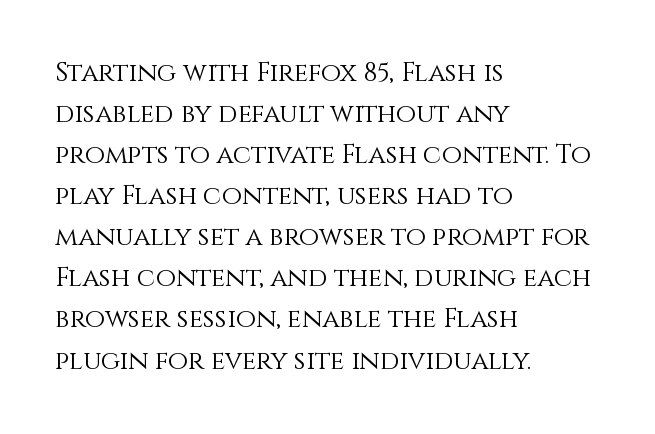
The image shows 26 px text type, upright; set left-aligned, normal line spacing (1.58x), normal letter spacing, not underlined.
